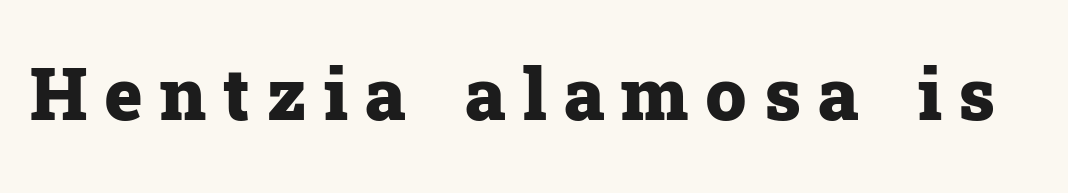
{"serif": "yes", "italic": "no", "bold": "yes", "weight": "heavy", "width": "normal", "stroke_contrast": "low", "x_height": "medium", "monospaced": "no", "underline": "no", "letter_spacing": "wide", "letter_spacing_em": 0.23, "glyph_px": 73}
